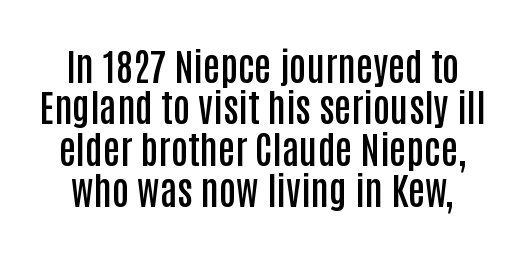
Character widths vary here, with narrow letters taking less room than wide ones. The designer went with a sans here, leaving each stem footless. Underlining? Definitely not there. No italicization has been applied; the sample stays upright. You could barely slide anything between these rows. Firm but not heavy-handed strokes: this text is semibold.
